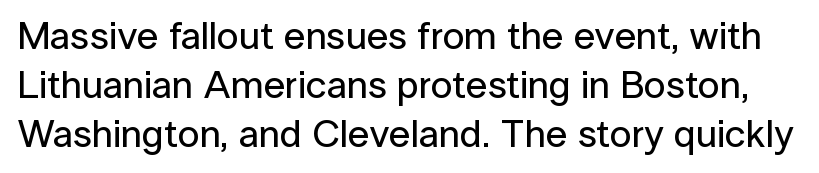
Q: Is the text italic (slanted)? A: No, it is upright.
Q: Is the typeface a serif or a sans-serif typeface? A: Sans-serif.
Q: Is the text underlined? A: No.
Q: Is the spacing between letters normal or unusually wide? A: Normal.
Q: Is the spacing between lines tight, normal or loose? A: Normal.
Q: Width (condensed, normal, or wide)? A: Normal.
Q: Stroke contrast? A: Low.
Q: x-height? A: Medium.
Q: Monospaced? A: No.
